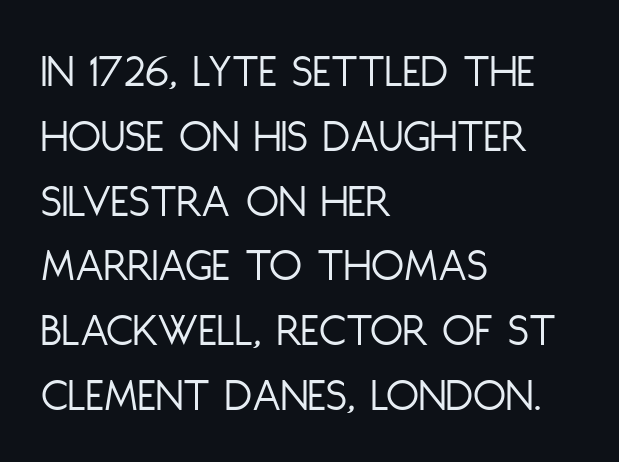
The image shows 48 px light, condensed sans-serif type, upright; set left-aligned, normal line spacing (1.35x), normal letter spacing, not underlined; low stroke contrast and a large x-height.
